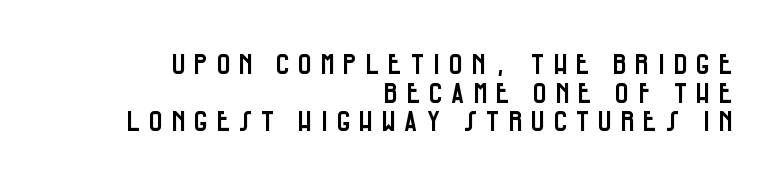
Q: Is the text italic (slanted)? A: No, it is upright.
Q: Is the text underlined? A: No.
Q: How is the paragraph aligned? A: Right-aligned.
Q: Is the spacing between letters normal or unusually wide? A: Unusually wide.
Q: Is the spacing between lines tight, normal or loose? A: Tight.
